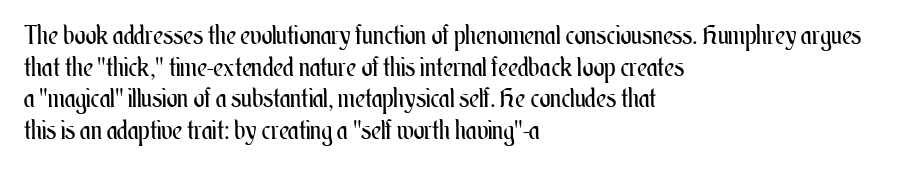
{"italic": "no", "bold": "no", "underline": "no", "align": "left", "line_spacing_ratio": 1.22, "letter_spacing": "normal", "letter_spacing_em": 0.0, "glyph_px": 26}
